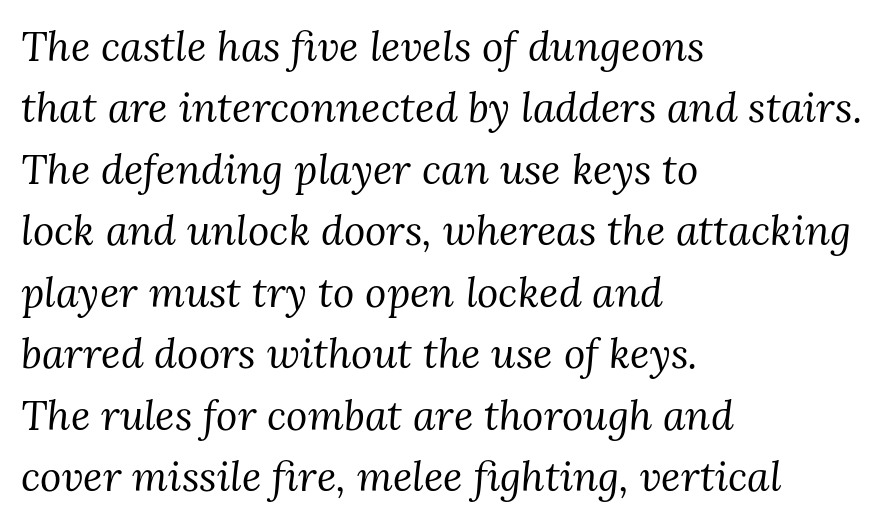
Q: Is the text bold? A: No.
Q: Is the text italic (slanted)? A: Yes, it leans right by about 3 degrees.
Q: Is the typeface a serif or a sans-serif typeface? A: Serif.
Q: Is the text underlined? A: No.
Q: How is the paragraph aligned? A: Left-aligned.
Q: Is the spacing between letters normal or unusually wide? A: Normal.
Q: Is the spacing between lines tight, normal or loose? A: Normal.
Q: Width (condensed, normal, or wide)? A: Normal.
Q: Stroke contrast? A: Medium.
Q: x-height? A: Medium.
Q: Monospaced? A: No.
